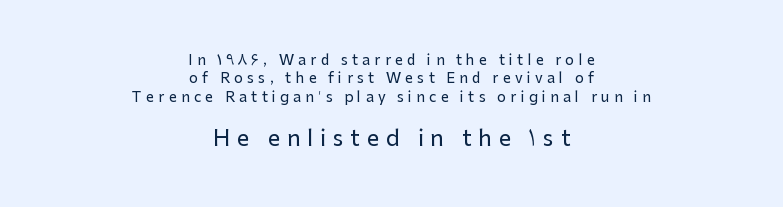
Q: Is the text italic (slanted)? A: No, it is upright.
Q: Is the text underlined? A: No.
Q: How is the paragraph aligned? A: Centered.
Q: Is the spacing between letters normal or unusually wide? A: Unusually wide.
Q: Is the spacing between lines tight, normal or loose? A: Normal.
Q: Which block of text is set in a larger size, the first (top) or the second (bottom)? A: The second (bottom) one.
